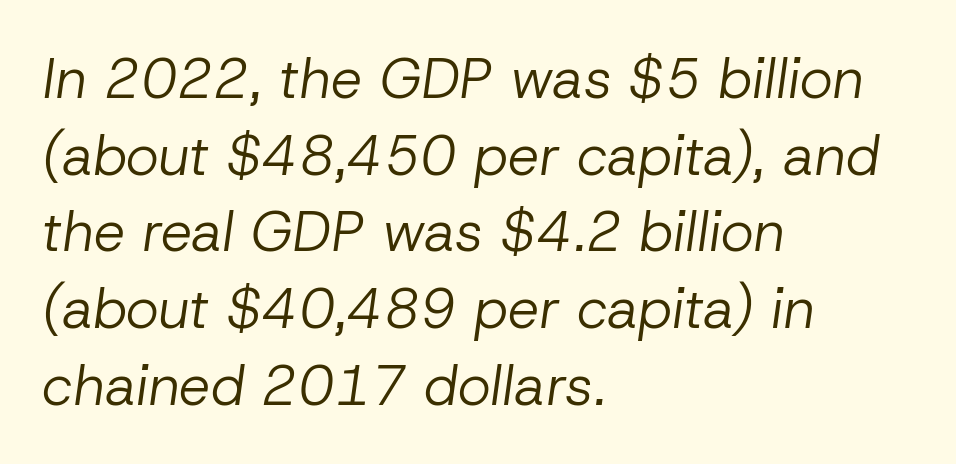
Check the space under the baseline: it is left empty. Observe the lean: these are italic letterforms. A typesetter would call this proportional, since set widths differ per character. If you measured baseline to baseline, you'd find a middling distance.
